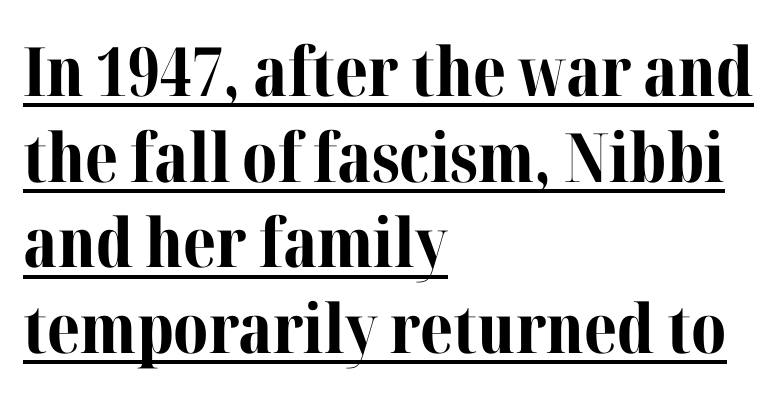
Q: Is the text bold? A: Yes.
Q: Is the text italic (slanted)? A: No, it is upright.
Q: Is the typeface a serif or a sans-serif typeface? A: Serif.
Q: Is the text underlined? A: Yes.
Q: How is the paragraph aligned? A: Left-aligned.
Q: Is the spacing between letters normal or unusually wide? A: Normal.
Q: Is the spacing between lines tight, normal or loose? A: Normal.
Q: Width (condensed, normal, or wide)? A: Normal.
Q: Stroke contrast? A: Medium.
Q: x-height? A: Medium.
Q: Monospaced? A: No.
